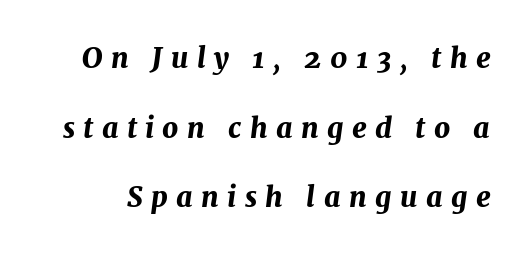
Glyph-to-glyph distance is far greater than everyday printed text. Yep, that's italic — everything's leaning. Varying glyph widths throughout — classic text-font behaviour. The space between consecutive lines is lavish. The rendering uses a bold face; every stroke is thick and dark. Any mark beneath the type? The region is blank.
